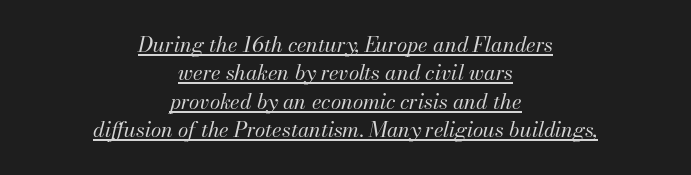
{"italic": "yes", "lean": "right", "slant_degrees": 13, "bold": "no", "underline": "yes", "align": "center", "line_spacing": "normal", "line_spacing_ratio": 1.35, "letter_spacing": "normal", "letter_spacing_em": 0.0, "glyph_px": 21}
